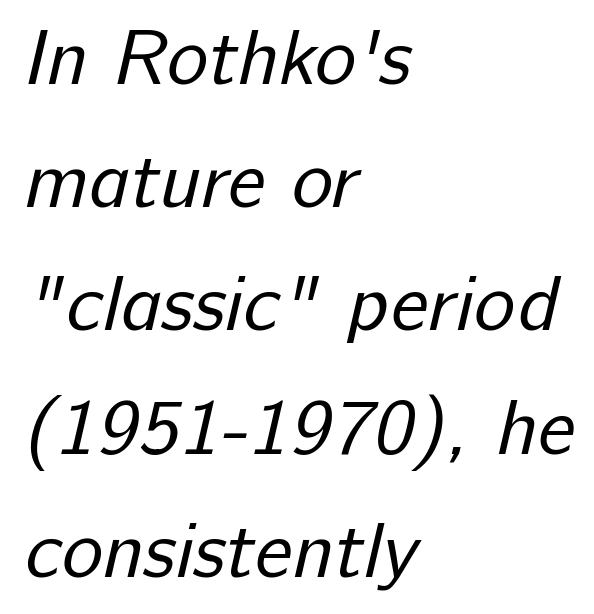
{"serif": "no", "bold": "no", "weight": "regular", "width": "normal", "stroke_contrast": "low", "x_height": "medium", "monospaced": "no", "underline": "no", "align": "left", "line_spacing": "normal", "line_spacing_ratio": 1.58, "letter_spacing": "normal", "letter_spacing_em": 0.0, "glyph_px": 78}
